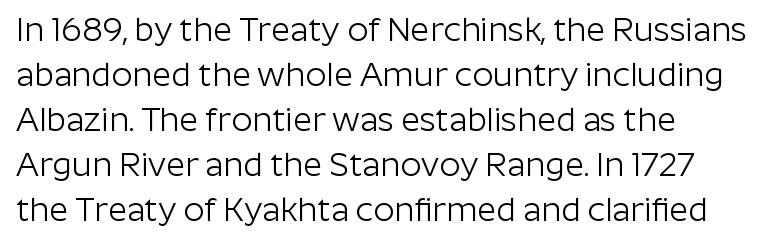
Rows of type keep a routine distance in the vertical direction. Underline: absent. You can tell it's not italic because the verticals are truly vertical. The face looks like a standard text weight, possibly lighter. You can tell from the bare stems that sans-serif type was used.
